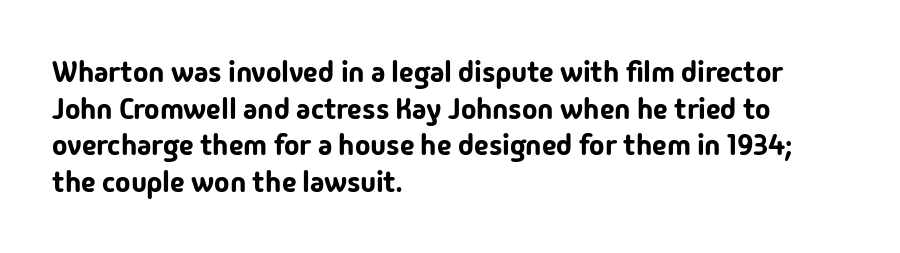
The image shows 29 px sans-serif type, upright; set left-aligned, normal line spacing (1.26x), normal letter spacing, not underlined; low stroke contrast and a medium x-height.
